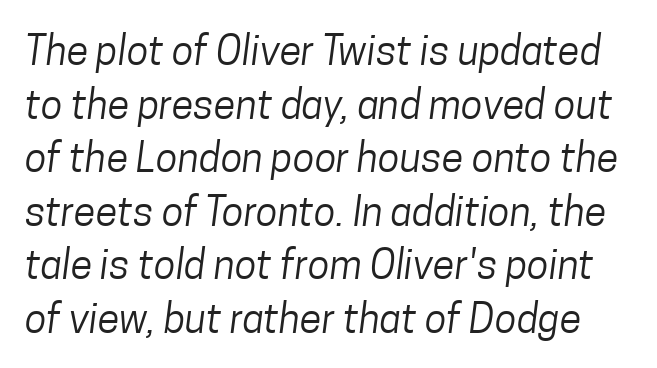
The vertical gap from one line to the next is medium. The string is rendered with underlining switched off. No letter is thick-stroked: the sample isn't bold. This sample has the flowing, uneven cadence of proportional lettering.
